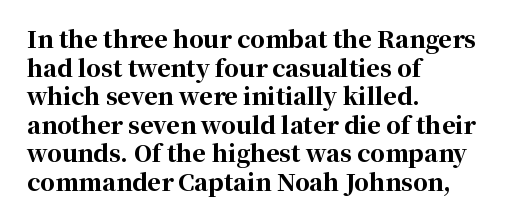
{"italic": "no", "bold": "yes", "underline": "no", "align": "left", "line_spacing_ratio": 1.24, "letter_spacing": "normal", "letter_spacing_em": 0.0, "glyph_px": 23}
